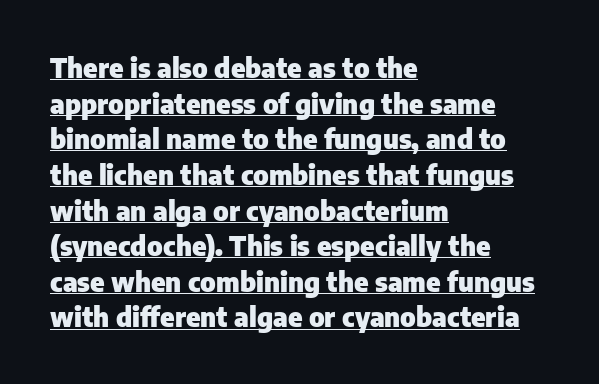
The image shows 27 px bold type, upright; set left-aligned, normal line spacing (1.32x), normal letter spacing, underlined.
